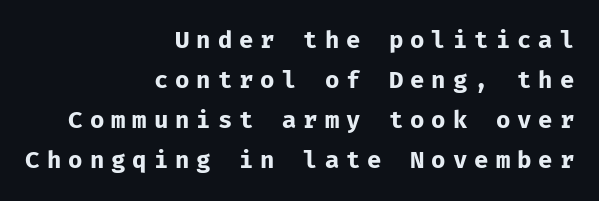
Q: Is the text bold? A: Yes.
Q: Is the text italic (slanted)? A: No, it is upright.
Q: Is the text underlined? A: No.
Q: How is the paragraph aligned? A: Right-aligned.
Q: Is the spacing between letters normal or unusually wide? A: Unusually wide.
Q: Is the spacing between lines tight, normal or loose? A: Normal.
